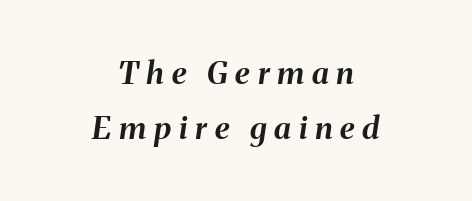
Slanted lettering throughout. Both edges are ragged and mirror each other, which tells us the setting is centered. The gaps between neighbouring characters are conspicuously large. Bold? Absolutely — the strokes are thick and heavy.
